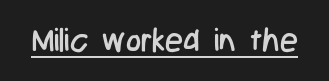
{"serif": "no", "italic": "no", "bold": "no", "weight": "regular", "width": "condensed", "stroke_contrast": "low", "x_height": "medium", "monospaced": "no", "underline": "yes", "letter_spacing": "normal", "letter_spacing_em": 0.0, "glyph_px": 32}
